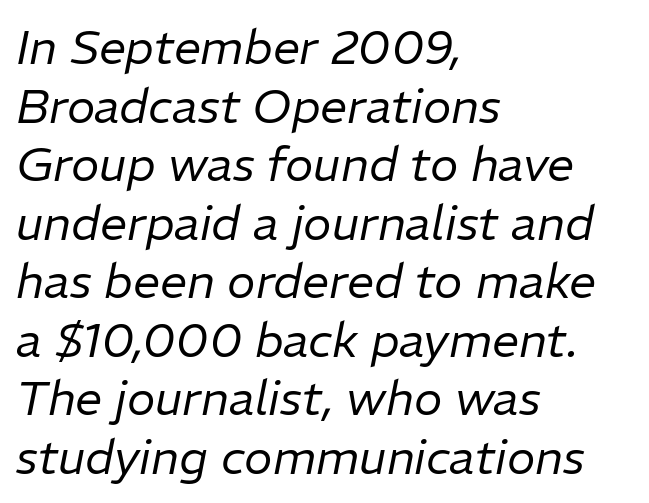
{"italic": "yes", "lean": "right", "slant_degrees": 11, "bold": "no", "weight": "regular", "width": "normal", "stroke_contrast": "low", "x_height": "medium", "monospaced": "no", "underline": "no", "align": "left", "line_spacing_ratio": 1.22, "letter_spacing": "normal", "letter_spacing_em": 0.0, "glyph_px": 48}
